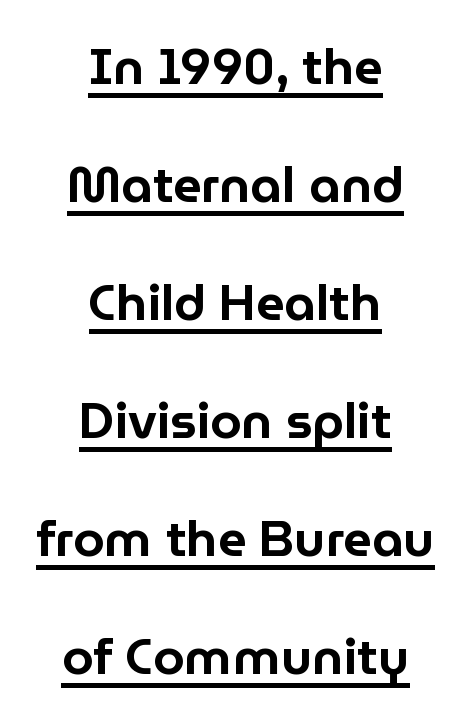
Note the varied advance widths — an 'i' is clearly narrower than an 'm'. Leading: increased. This is the regular roman posture of the typeface. Grotesque or geometric, the face here clearly has no serifs. Line starts and ends both wander, symmetrically.
